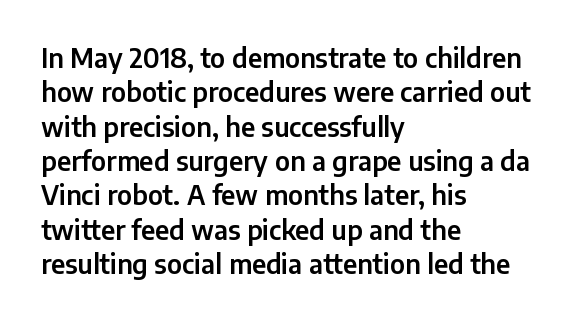
Here the glyphs are tracked normally, forming tight word shapes. Notice how the passage keeps a crisp vertical edge on the left only. A normal amount of white space separates one row of letters from the next. The string is rendered with underlining switched off.
